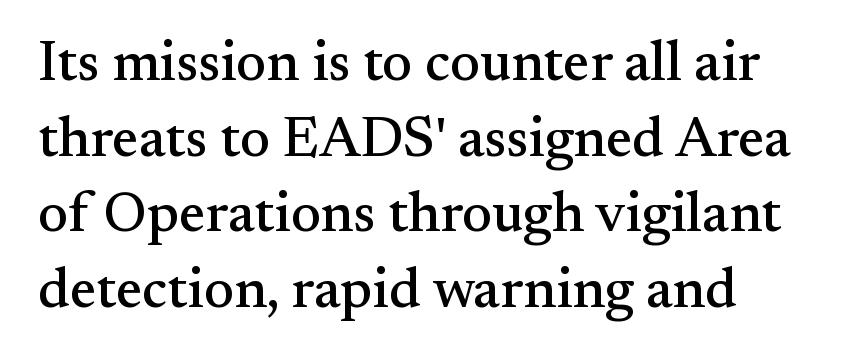
Q: Is the text italic (slanted)? A: No, it is upright.
Q: Is the typeface a serif or a sans-serif typeface? A: Serif.
Q: Is the text underlined? A: No.
Q: How is the paragraph aligned? A: Left-aligned.
Q: Is the spacing between letters normal or unusually wide? A: Normal.
Q: Is the spacing between lines tight, normal or loose? A: Normal.
Q: Width (condensed, normal, or wide)? A: Normal.
Q: Stroke contrast? A: Medium.
Q: x-height? A: Small.
Q: Monospaced? A: No.
